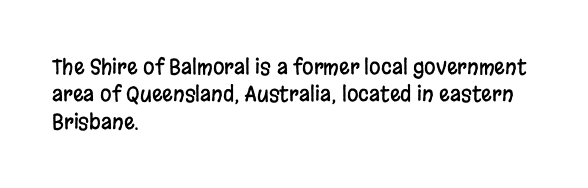
{"italic": "no", "underline": "no", "align": "left", "line_spacing": "normal", "line_spacing_ratio": 1.3, "letter_spacing": "normal", "letter_spacing_em": 0.0, "glyph_px": 21}
